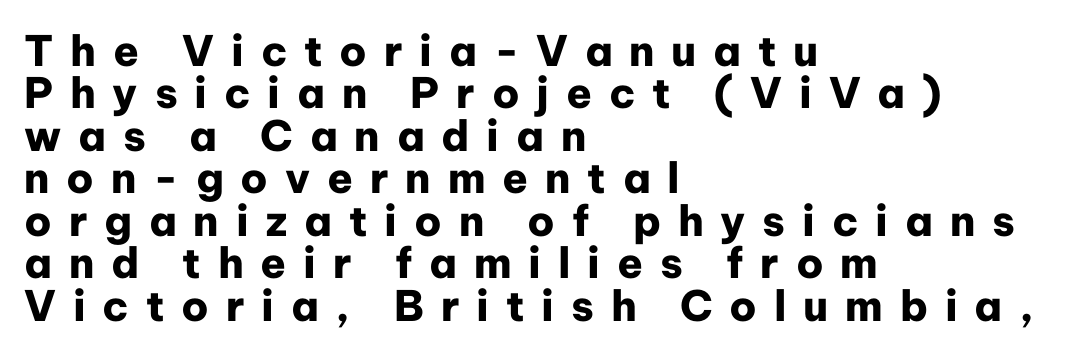
The image shows 42 px heavy sans-serif type, upright; set left-aligned, tight line spacing (1.01x), unusually wide letter spacing (+0.4 em), not underlined; low stroke contrast and a medium x-height.
